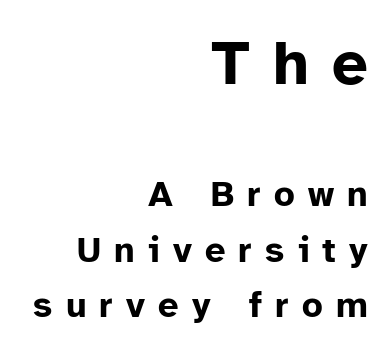
The typeface chosen for these lines omits serifs. No word sits above an underline. The rendering anchors every line to the right-hand side. This sample has the flowing, uneven cadence of proportional lettering.
